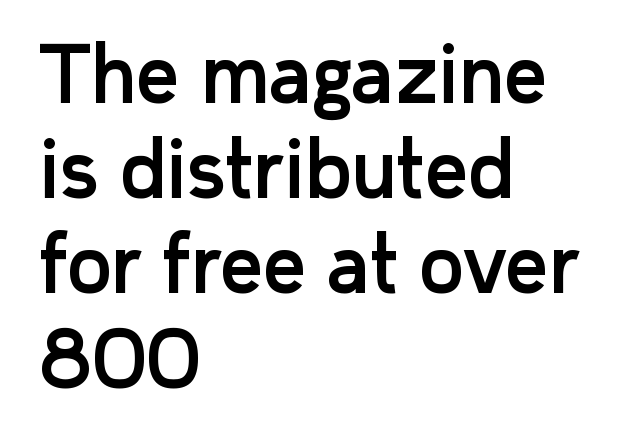
Q: Is the text italic (slanted)? A: No, it is upright.
Q: Is the typeface a serif or a sans-serif typeface? A: Sans-serif.
Q: Is the text underlined? A: No.
Q: How is the paragraph aligned? A: Left-aligned.
Q: Is the spacing between letters normal or unusually wide? A: Normal.
Q: Is the spacing between lines tight, normal or loose? A: Normal.
Q: Width (condensed, normal, or wide)? A: Normal.
Q: Stroke contrast? A: Low.
Q: x-height? A: Medium.
Q: Monospaced? A: No.
